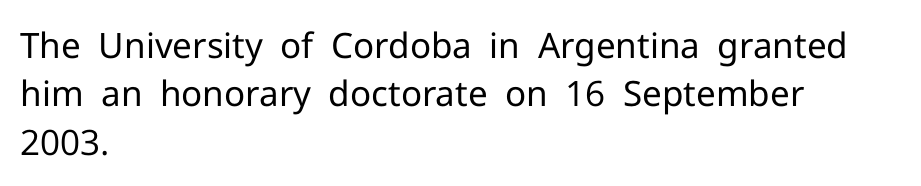
Q: Is the text bold? A: No.
Q: Is the text italic (slanted)? A: No, it is upright.
Q: Is the typeface a serif or a sans-serif typeface? A: Sans-serif.
Q: Is the text underlined? A: No.
Q: How is the paragraph aligned? A: Left-aligned.
Q: Is the spacing between letters normal or unusually wide? A: Normal.
Q: Is the spacing between lines tight, normal or loose? A: Normal.
Q: Width (condensed, normal, or wide)? A: Normal.
Q: Stroke contrast? A: Low.
Q: x-height? A: Medium.
Q: Monospaced? A: No.
